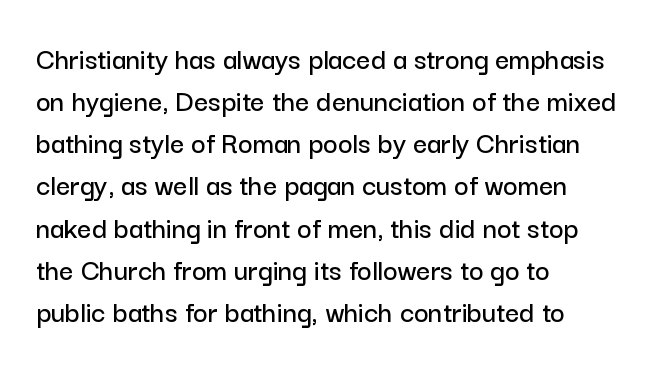
Tracking value appears to be zero — textbook default spacing. Honestly, there is no underline to notice here at all. Do the characters align in a grid? No, the font is proportional. All the whitespace from short lines collects on the right.
